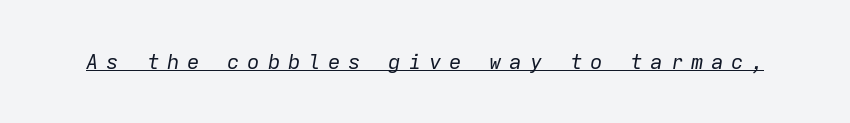
Q: Is the text bold? A: No.
Q: Is the text italic (slanted)? A: Yes, it leans right by about 9 degrees.
Q: Is the text underlined? A: Yes.
Q: Is the spacing between letters normal or unusually wide? A: Unusually wide.
